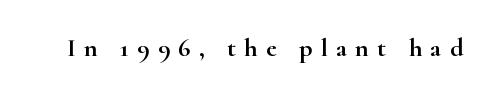
The image shows 26 px text type, upright; set unusually wide letter spacing (+0.32 em), not underlined.
